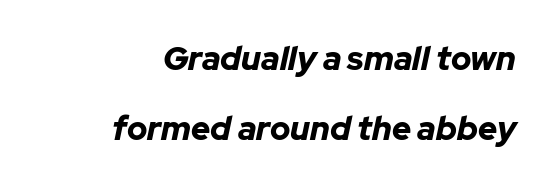
{"italic": "yes", "lean": "right", "slant_degrees": 12, "bold": "yes", "weight": "bold", "width": "normal", "stroke_contrast": "low", "x_height": "medium", "monospaced": "no", "underline": "no", "align": "right", "line_spacing": "loose", "line_spacing_ratio": 2.12, "letter_spacing": "normal", "letter_spacing_em": 0.0, "glyph_px": 33}
